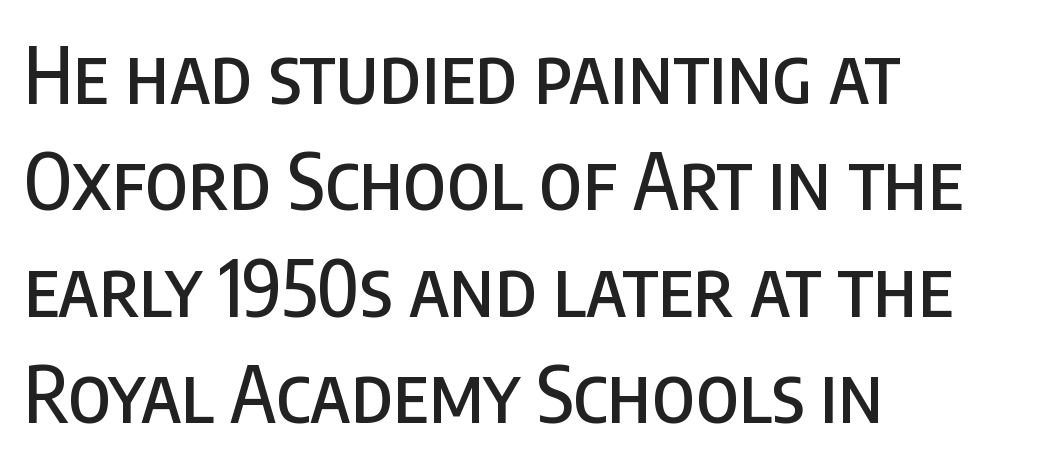
The image shows 77 px condensed sans-serif type, upright; set left-aligned, normal line spacing (1.38x), normal letter spacing, not underlined; low stroke contrast and a large x-height.
